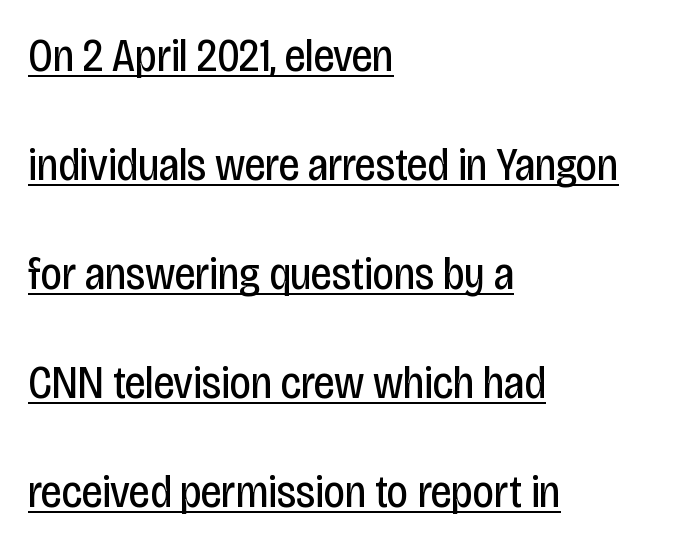
A roman cut, with each character standing at attention. This sample has the flowing, uneven cadence of proportional lettering. Horizontally, the lines are justified to the leading edge only. In terms of leading, this rendering errs on the spacious side. The strokes carry an ordinary text weight at most. Tracking value appears to be zero — textbook default spacing.
